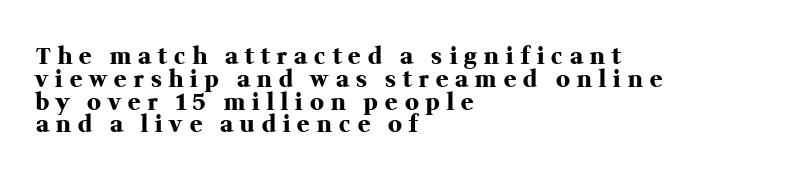
The image shows 23 px bold type, upright; set left-aligned, tight line spacing (0.99x), unusually wide letter spacing (+0.31 em), not underlined.
